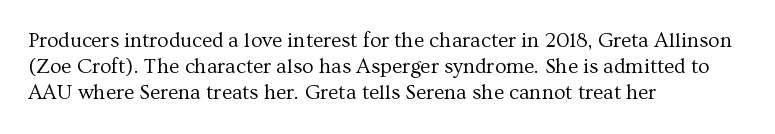
The typography opts for an upright posture over an oblique one. Unmarked baselines from the first word to the last. Students, note that the glyphs here touch the page at normal intervals. Which margin do the lines hug? The left one — the right edge is uneven. The typesetting does not lean heavy: it is not bold.
